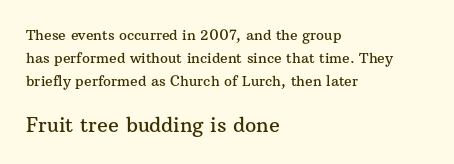
Q: Is the text italic (slanted)? A: No, it is upright.
Q: Is the text underlined? A: No.
Q: How is the paragraph aligned? A: Left-aligned.
Q: Is the spacing between letters normal or unusually wide? A: Normal.
Q: Is the spacing between lines tight, normal or loose? A: Normal.
Q: Which block of text is set in a larger size, the first (top) or the second (bottom)? A: The second (bottom) one.
